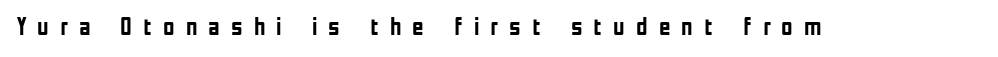
Between one letter and the next there's a generous, obvious gap. The space beneath each line is pristine and unruled. Does the weight exceed regular? Yes, all the way to bold. The letters stand upright; this is a roman face.
